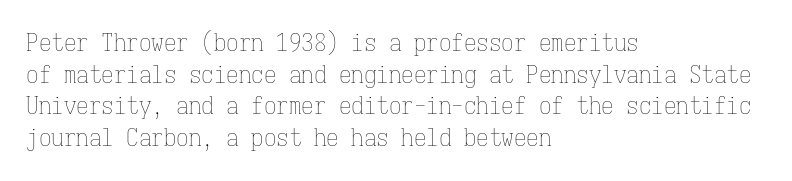
The characters are drawn with everyday or finer stroke widths. The string is rendered with underlining switched off. Leading matches the norm, producing a regular column. This sample uses plain, unmodified letter spacing.
